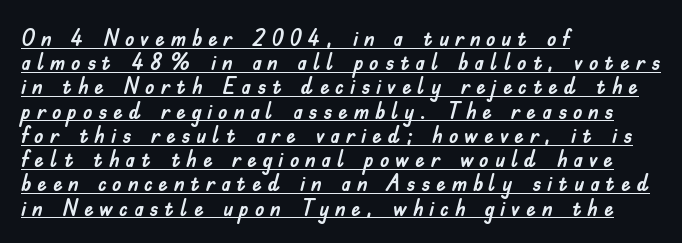
{"underline": "yes", "align": "left", "line_spacing": "tight", "line_spacing_ratio": 1.01, "letter_spacing": "wide", "letter_spacing_em": 0.24, "glyph_px": 24}
